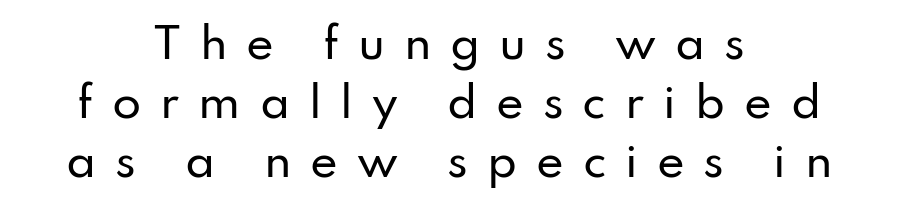
Has an underline been added? It has not. Looks like regular typesetting: each glyph gets only the width it needs. Compared with typical body copy, the letter spacing here is much looser. The lines in this sample share a center point and differ in where they start and stop.
